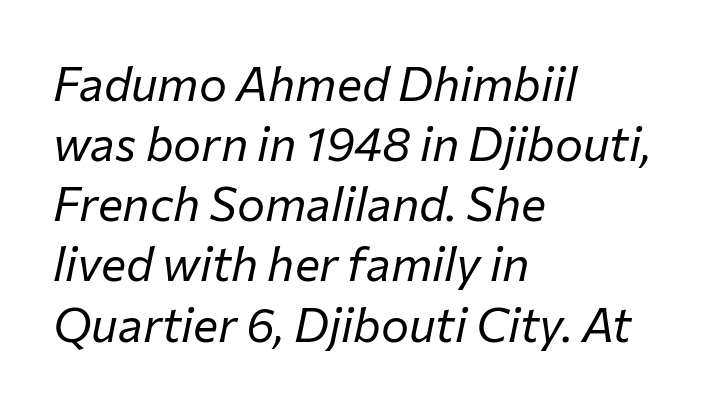
{"italic": "yes", "lean": "right", "slant_degrees": 12, "bold": "no", "weight": "regular", "width": "normal", "stroke_contrast": "low", "x_height": "medium", "monospaced": "no", "underline": "no", "align": "left", "line_spacing": "normal", "line_spacing_ratio": 1.28, "letter_spacing": "normal", "letter_spacing_em": 0.0, "glyph_px": 47}
